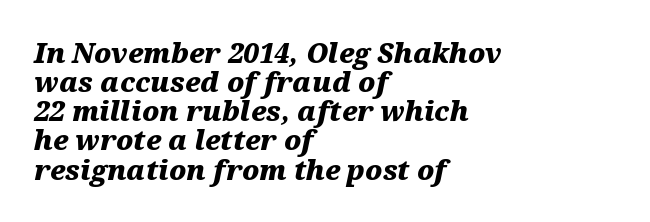
The image shows 27 px bold type, italic (leaning right); set left-aligned, tight line spacing (1.08x), normal letter spacing, not underlined.
